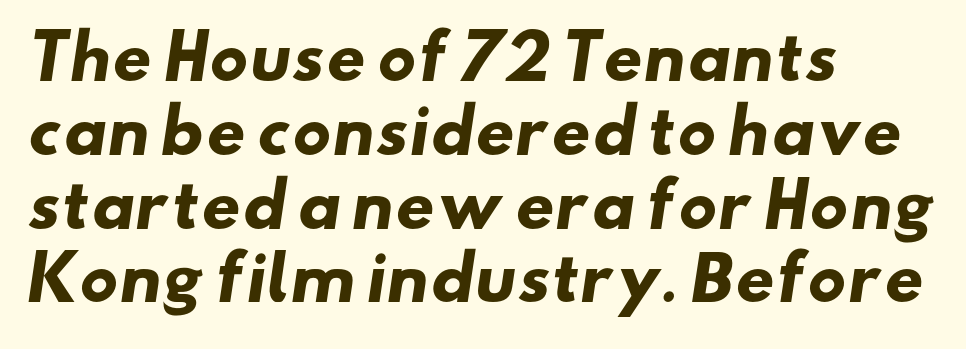
{"serif": "no", "bold": "yes", "weight": "heavy", "width": "wide", "stroke_contrast": "low", "x_height": "small", "monospaced": "no", "underline": "no", "align": "left", "line_spacing_ratio": 1.21, "letter_spacing": "normal", "letter_spacing_em": 0.0, "glyph_px": 61}
